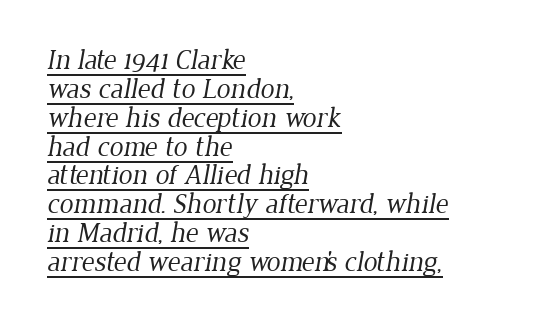
The font family rendered here belongs to the serif group. The strokes are not fattened; the text isn't bold. The sample's only ornament is a line tracing under the words. The passage shown is typed in a proportional face where columns would drift. What stands out about the letter spacing? Nothing — it is the standard amount.
